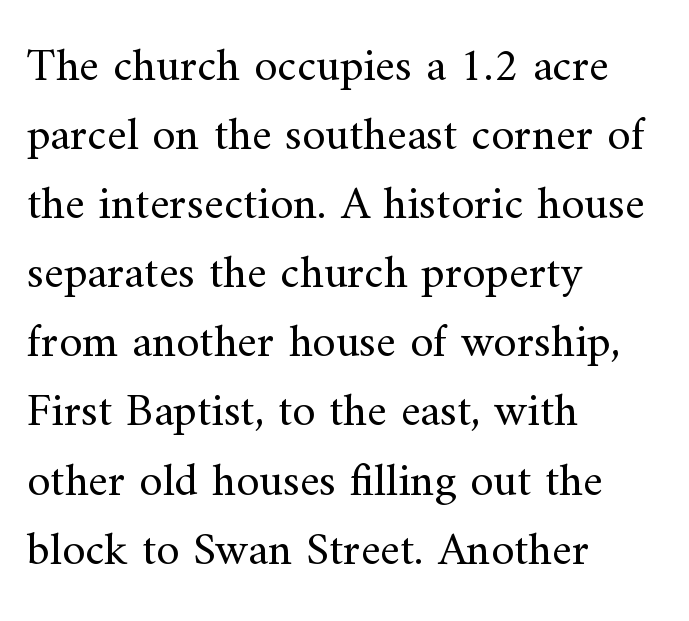
The image shows 47 px regular-weight serif type, upright; set left-aligned, normal line spacing (1.47x), normal letter spacing, not underlined; medium stroke contrast and a small x-height.
